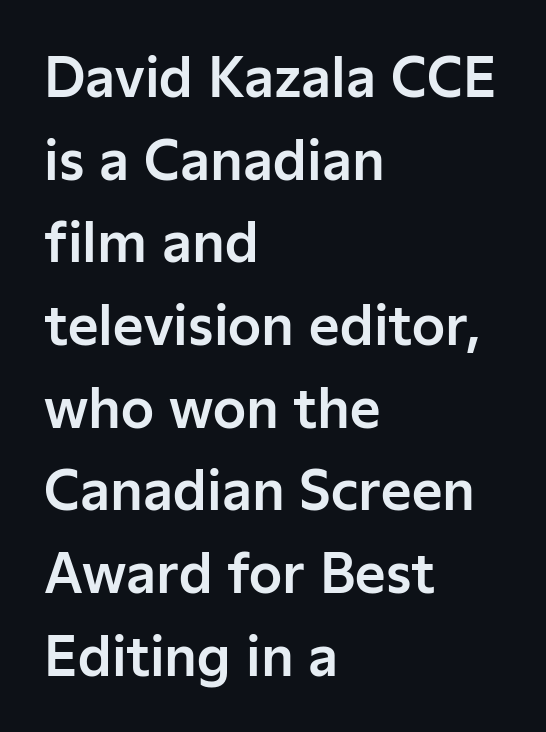
Q: Is the text italic (slanted)? A: No, it is upright.
Q: Is the typeface a serif or a sans-serif typeface? A: Sans-serif.
Q: Is the text underlined? A: No.
Q: How is the paragraph aligned? A: Left-aligned.
Q: Is the spacing between letters normal or unusually wide? A: Normal.
Q: Is the spacing between lines tight, normal or loose? A: Normal.
Q: Width (condensed, normal, or wide)? A: Normal.
Q: Stroke contrast? A: Low.
Q: x-height? A: Medium.
Q: Monospaced? A: No.
